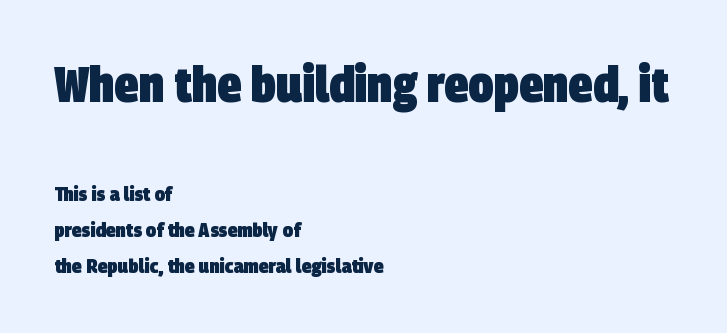
The image shows 49 px heavy, condensed sans-serif type; set left-aligned, line spacing 1.8x, normal letter spacing, not underlined; the first (top) block is 2.45x larger; low stroke contrast and a large x-height.
